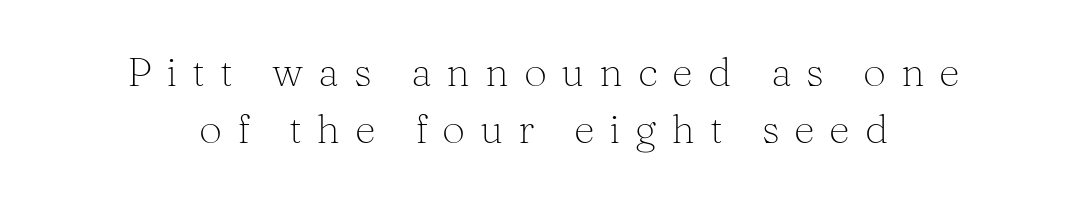
Q: Is the text bold? A: No.
Q: Is the text italic (slanted)? A: No, it is upright.
Q: Is the typeface a serif or a sans-serif typeface? A: Serif.
Q: Is the text underlined? A: No.
Q: How is the paragraph aligned? A: Centered.
Q: Is the spacing between letters normal or unusually wide? A: Unusually wide.
Q: Is the spacing between lines tight, normal or loose? A: Normal.
Q: Width (condensed, normal, or wide)? A: Normal.
Q: Stroke contrast? A: Medium.
Q: x-height? A: Medium.
Q: Monospaced? A: No.
